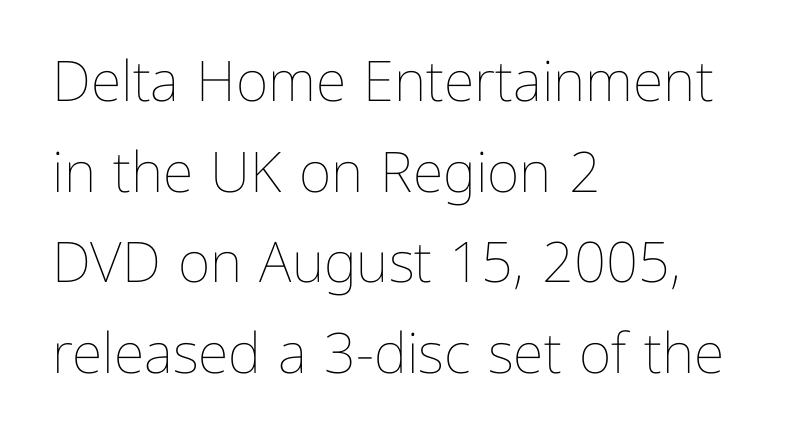
{"italic": "no", "bold": "no", "weight": "thin", "width": "normal", "stroke_contrast": "low", "x_height": "medium", "monospaced": "no", "underline": "no", "align": "left", "line_spacing": "normal", "line_spacing_ratio": 1.62, "letter_spacing": "normal", "letter_spacing_em": 0.0, "glyph_px": 56}
